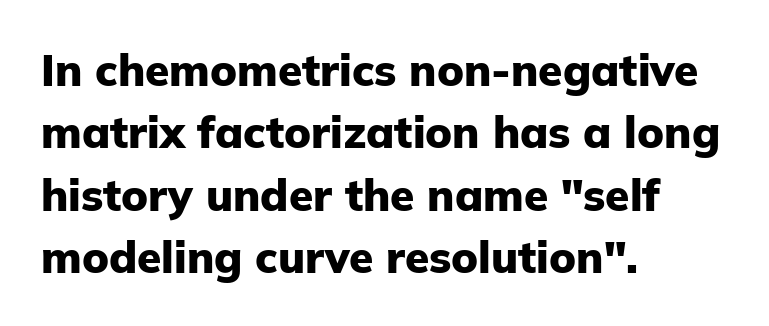
Q: Is the text bold? A: Yes.
Q: Is the text italic (slanted)? A: No, it is upright.
Q: Is the typeface a serif or a sans-serif typeface? A: Sans-serif.
Q: Is the text underlined? A: No.
Q: How is the paragraph aligned? A: Left-aligned.
Q: Is the spacing between letters normal or unusually wide? A: Normal.
Q: Is the spacing between lines tight, normal or loose? A: Normal.
Q: Width (condensed, normal, or wide)? A: Normal.
Q: Stroke contrast? A: Low.
Q: x-height? A: Medium.
Q: Monospaced? A: No.
